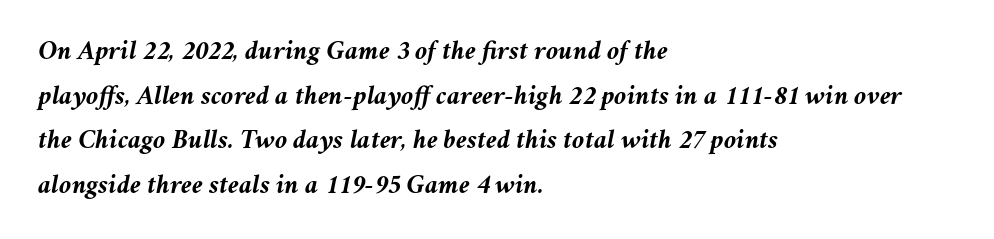
The image shows 28 px semibold type, italic (leaning right); set left-aligned, normal line spacing (1.59x), normal letter spacing, not underlined; medium stroke contrast and a medium x-height.
